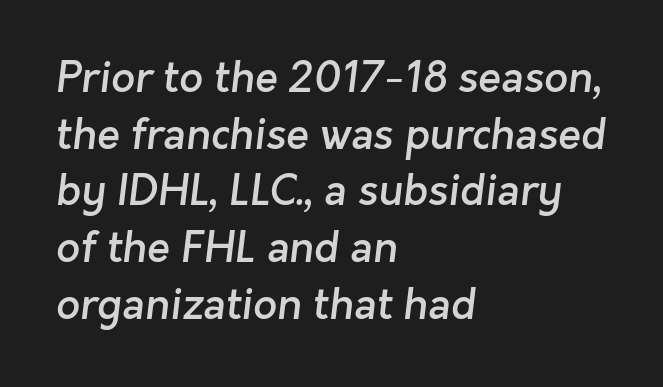
{"serif": "no", "bold": "semi", "weight": "semibold", "width": "normal", "stroke_contrast": "low", "x_height": "medium", "monospaced": "no", "underline": "no", "align": "left", "line_spacing": "normal", "line_spacing_ratio": 1.35, "letter_spacing": "normal", "letter_spacing_em": 0.0, "glyph_px": 42}
